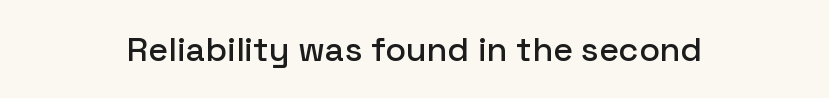
Q: Is the text italic (slanted)? A: No, it is upright.
Q: Is the typeface a serif or a sans-serif typeface? A: Sans-serif.
Q: Is the text underlined? A: No.
Q: How is the paragraph aligned? A: Centered.
Q: Is the spacing between letters normal or unusually wide? A: Normal.
Q: Width (condensed, normal, or wide)? A: Normal.
Q: Stroke contrast? A: Low.
Q: x-height? A: Medium.
Q: Monospaced? A: No.
